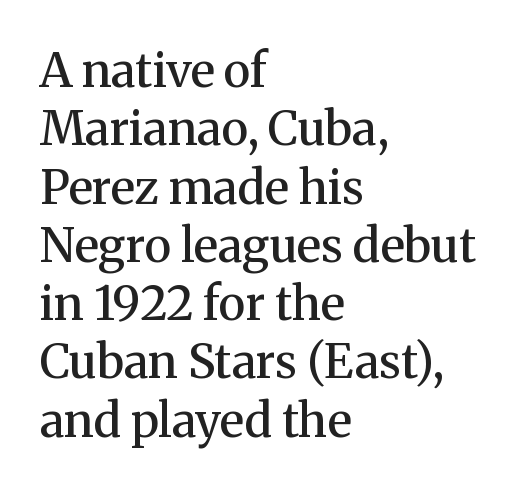
{"serif": "yes", "italic": "no", "bold": "semi", "weight": "semibold", "width": "normal", "stroke_contrast": "medium", "x_height": "medium", "monospaced": "no", "underline": "no", "align": "left", "line_spacing_ratio": 1.24, "letter_spacing": "normal", "letter_spacing_em": 0.0, "glyph_px": 47}
